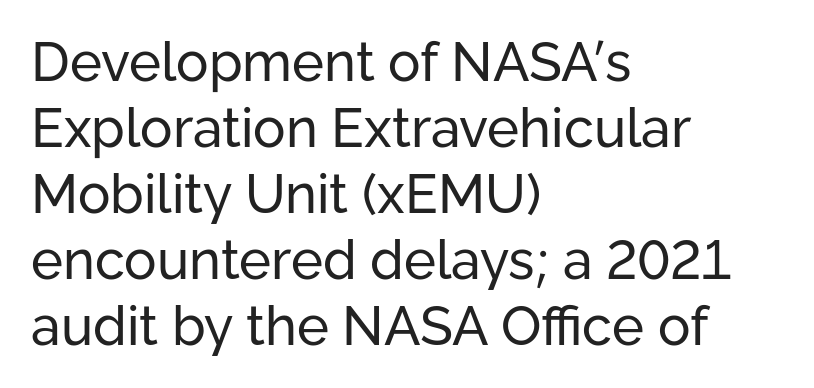
Q: Is the text bold? A: No.
Q: Is the text italic (slanted)? A: No, it is upright.
Q: Is the typeface a serif or a sans-serif typeface? A: Sans-serif.
Q: Is the text underlined? A: No.
Q: How is the paragraph aligned? A: Left-aligned.
Q: Is the spacing between letters normal or unusually wide? A: Normal.
Q: Width (condensed, normal, or wide)? A: Normal.
Q: Stroke contrast? A: Low.
Q: x-height? A: Medium.
Q: Monospaced? A: No.
